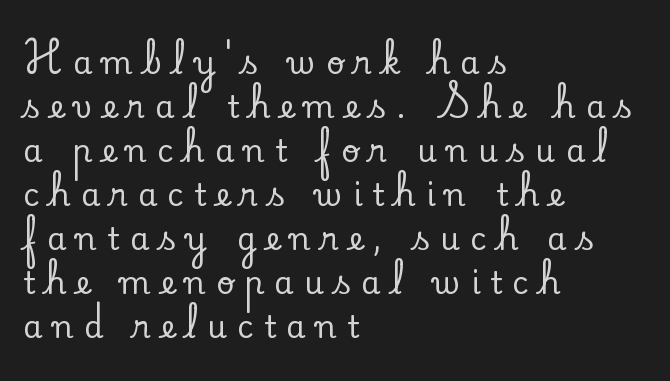
Q: Is the text italic (slanted)? A: No, it is upright.
Q: Is the typeface a serif or a sans-serif typeface? A: Serif.
Q: Is the text underlined? A: No.
Q: How is the paragraph aligned? A: Left-aligned.
Q: Is the spacing between letters normal or unusually wide? A: Unusually wide.
Q: Is the spacing between lines tight, normal or loose? A: Normal.
Q: Width (condensed, normal, or wide)? A: Normal.
Q: Stroke contrast? A: Low.
Q: x-height? A: Small.
Q: Monospaced? A: No.
